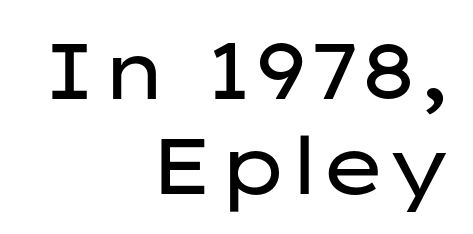
This sample uses plain, unmodified letter spacing. Each letter keeps its own natural width here, so spacing adapts to shape. This is the regular roman posture of the typeface. The string is rendered with underlining switched off.
